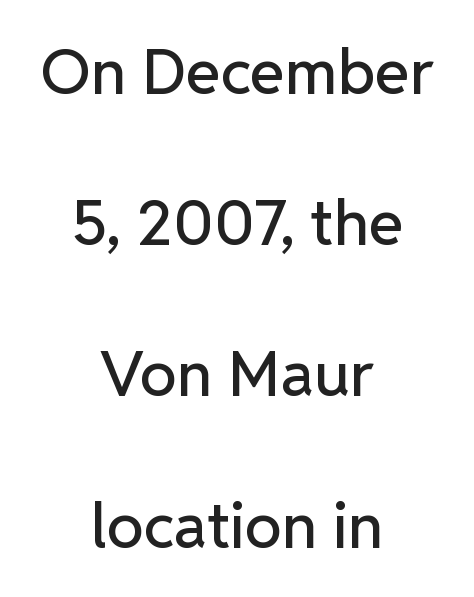
{"serif": "no", "italic": "no", "width": "normal", "stroke_contrast": "low", "x_height": "medium", "monospaced": "no", "underline": "no", "align": "center", "line_spacing": "loose", "line_spacing_ratio": 2.4, "letter_spacing": "normal", "letter_spacing_em": 0.0, "glyph_px": 63}
